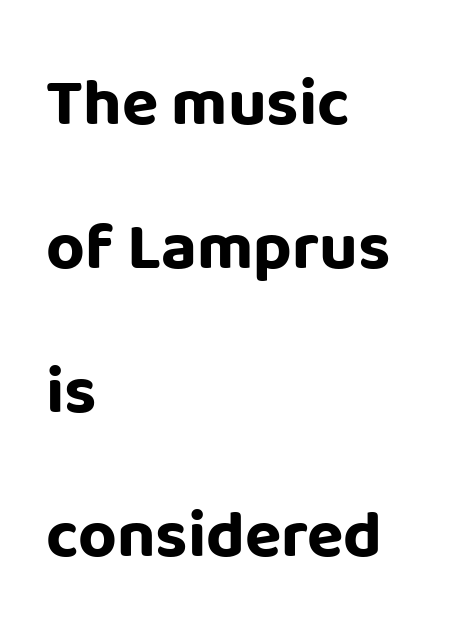
Q: Is the text bold? A: Yes.
Q: Is the text italic (slanted)? A: No, it is upright.
Q: Is the typeface a serif or a sans-serif typeface? A: Sans-serif.
Q: Is the text underlined? A: No.
Q: How is the paragraph aligned? A: Left-aligned.
Q: Is the spacing between letters normal or unusually wide? A: Normal.
Q: Is the spacing between lines tight, normal or loose? A: Loose.
Q: Width (condensed, normal, or wide)? A: Normal.
Q: Stroke contrast? A: Low.
Q: x-height? A: Large.
Q: Monospaced? A: No.
